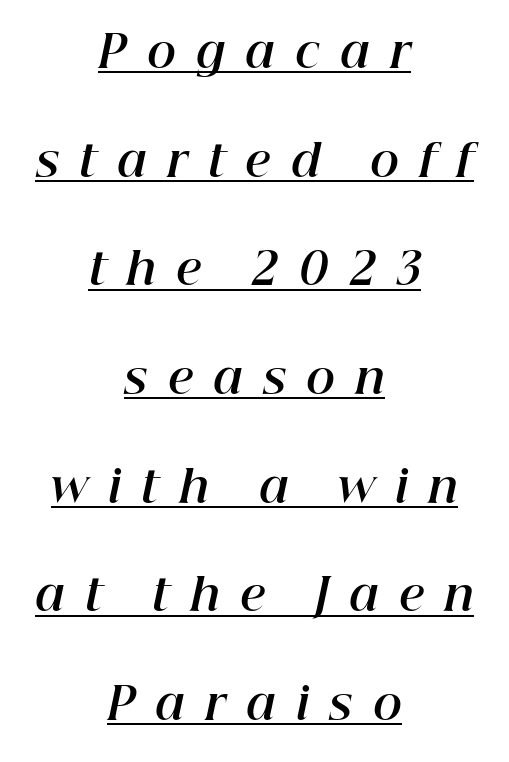
Q: Is the text bold? A: Yes.
Q: Is the text italic (slanted)? A: Yes, it leans right by about 12 degrees.
Q: Is the text underlined? A: Yes.
Q: How is the paragraph aligned? A: Centered.
Q: Is the spacing between letters normal or unusually wide? A: Unusually wide.
Q: Is the spacing between lines tight, normal or loose? A: Loose.
Q: Width (condensed, normal, or wide)? A: Normal.
Q: Stroke contrast? A: High.
Q: x-height? A: Medium.
Q: Monospaced? A: No.
